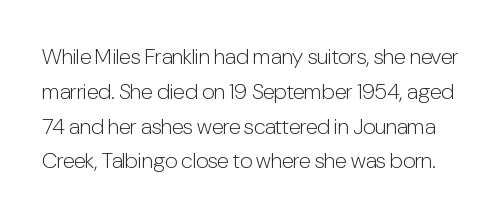
The image shows 22 px text type, upright; set normal line spacing (1.58x), normal letter spacing, not underlined.
